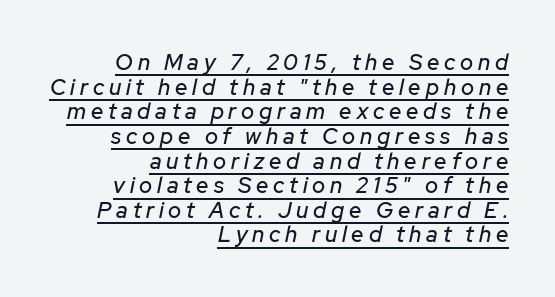
The image shows 22 px text type, italic (leaning right); set right-aligned, tight line spacing (1.12x), unusually wide letter spacing (+0.22 em), underlined.
